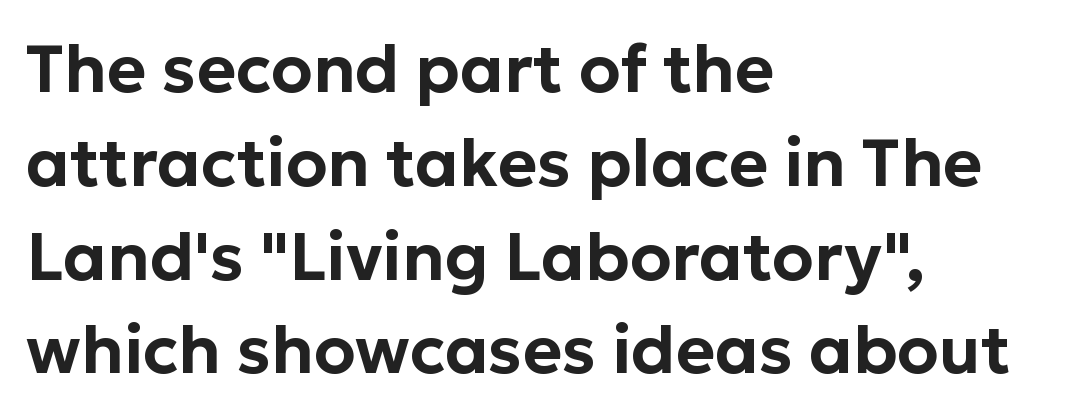
A typesetter would call this zero additional tracking. Is there much room between lines? A standard amount, neither cramped nor airy. You could not count columns in this text — the font is proportionally spaced. The specimen omits any rule beneath the text block's lines. This rendering uses left alignment, leaving the right contour irregular.
